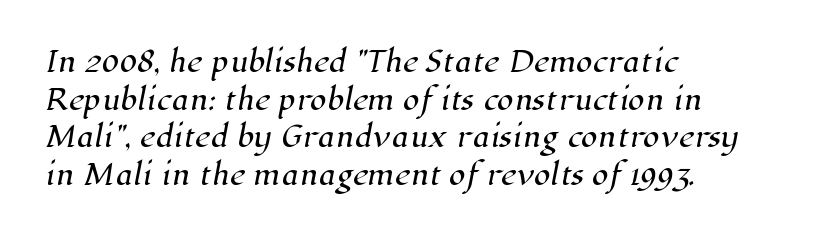
Caption: multi-line text, flush left, ragged right. Just letters on the line, the space beneath them empty. Line spacing here is normal. Words appear dense and cohesive because spacing is normal.
